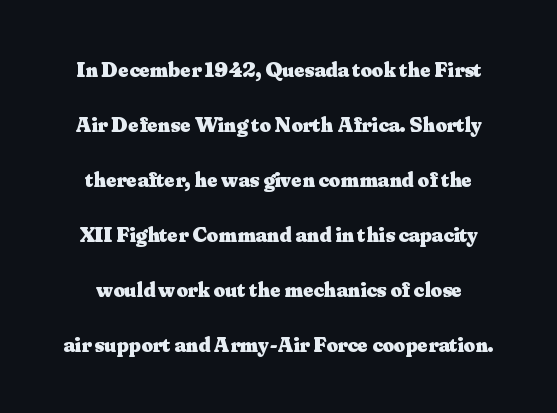
The image shows 22 px bold type, upright; set loose line spacing (2.5x), normal letter spacing, not underlined.
